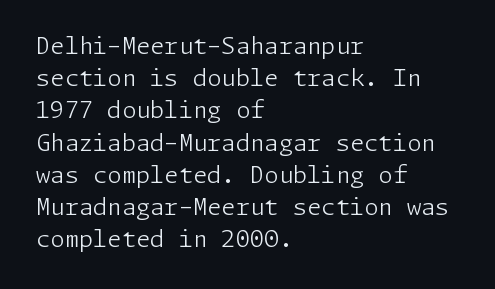
Regarding leading, the lines here are spaced in the standard way. The setting favours the left margin, as ordinary paragraphs usually do. The typeface has the unassuming heft of standard copy or less. The tracking reads as untouched default to a designer's eye. Type without underlining. Vertical strokes here are truly vertical.
